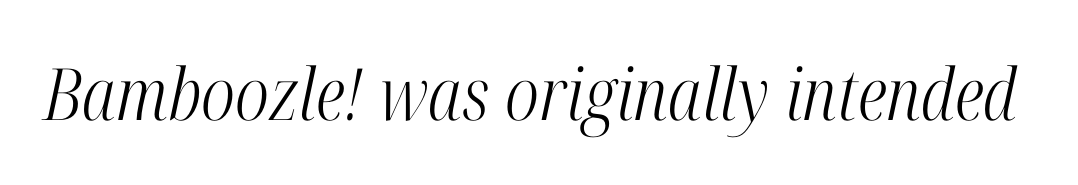
Varying glyph widths throughout — classic text-font behaviour. The face used here is seriffed, in the tradition of book romans. A clean baseline with only descenders dipping below it. This is oblique type, the kind used for emphasis or titles.
